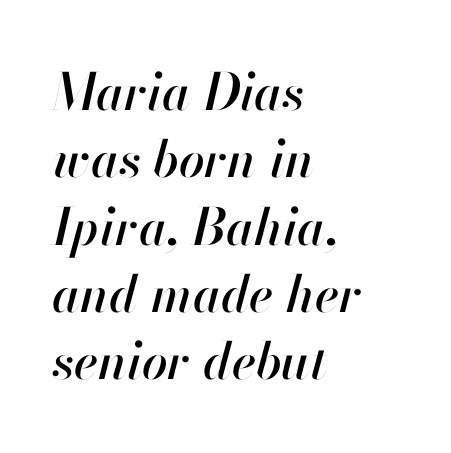
Q: Is the text italic (slanted)? A: Yes, it leans right by about 13 degrees.
Q: Is the text underlined? A: No.
Q: How is the paragraph aligned? A: Left-aligned.
Q: Is the spacing between letters normal or unusually wide? A: Normal.
Q: Is the spacing between lines tight, normal or loose? A: Normal.
Q: Width (condensed, normal, or wide)? A: Normal.
Q: Stroke contrast? A: High.
Q: x-height? A: Small.
Q: Monospaced? A: No.
